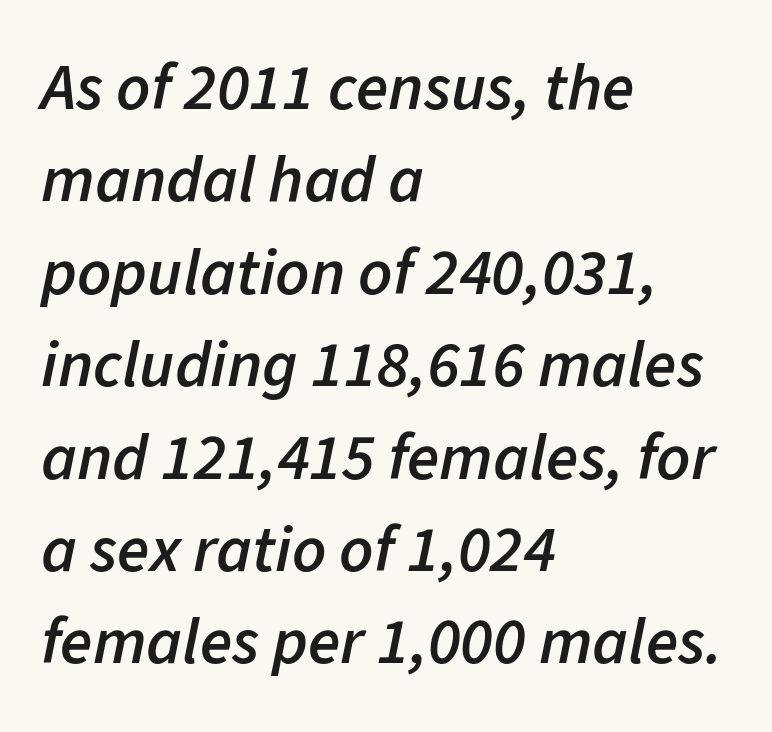
{"italic": "yes", "lean": "right", "slant_degrees": 11, "bold": "semi", "weight": "semibold", "width": "normal", "stroke_contrast": "low", "x_height": "medium", "monospaced": "no", "underline": "no", "align": "left", "line_spacing": "normal", "line_spacing_ratio": 1.4, "letter_spacing": "normal", "letter_spacing_em": 0.0, "glyph_px": 66}
